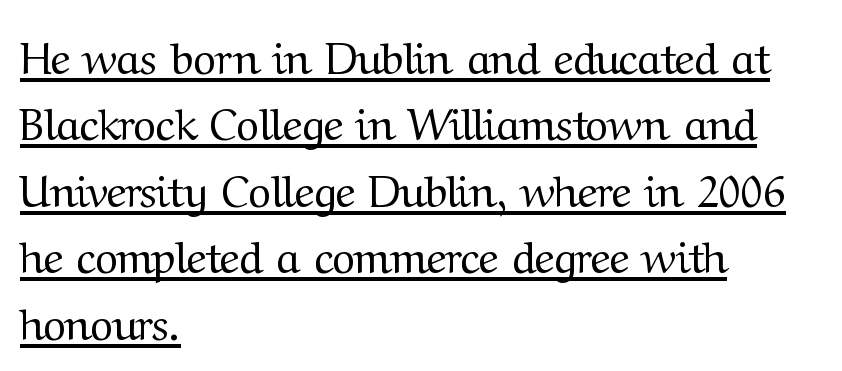
The image shows 44 px regular-weight serif type, upright; set left-aligned, normal line spacing (1.51x), normal letter spacing, underlined; medium stroke contrast and a medium x-height.
